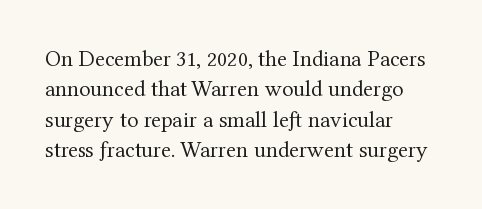
The image shows 23 px text type, upright; set left-aligned, normal line spacing (1.32x), normal letter spacing, not underlined.
